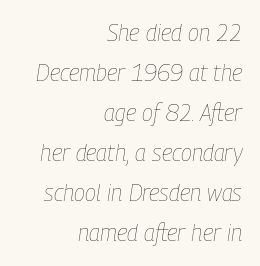
{"italic": "yes", "lean": "right", "slant_degrees": 9, "bold": "no", "underline": "no", "align": "right", "line_spacing_ratio": 1.74, "letter_spacing": "normal", "letter_spacing_em": 0.0, "glyph_px": 23}
